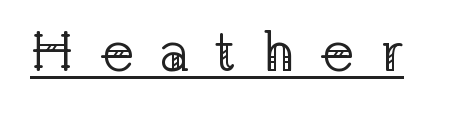
The image shows 56 px regular-weight serif type, upright; set unusually wide letter spacing (+0.44 em), underlined; low stroke contrast and a medium x-height.
